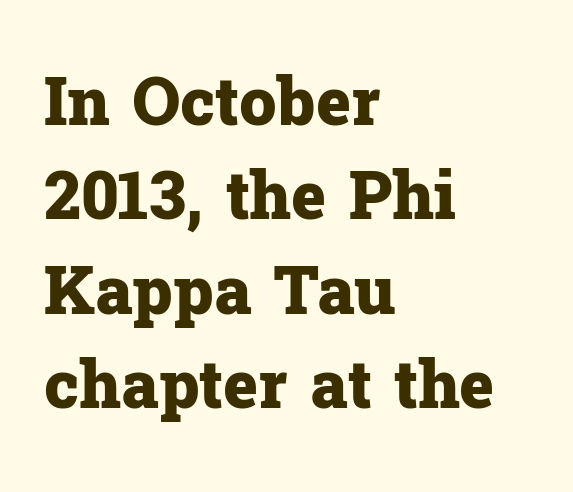
{"serif": "yes", "italic": "no", "bold": "yes", "weight": "heavy", "width": "normal", "stroke_contrast": "low", "x_height": "medium", "monospaced": "no", "underline": "no", "align": "left", "line_spacing": "normal", "line_spacing_ratio": 1.43, "letter_spacing": "normal", "letter_spacing_em": 0.0, "glyph_px": 66}
